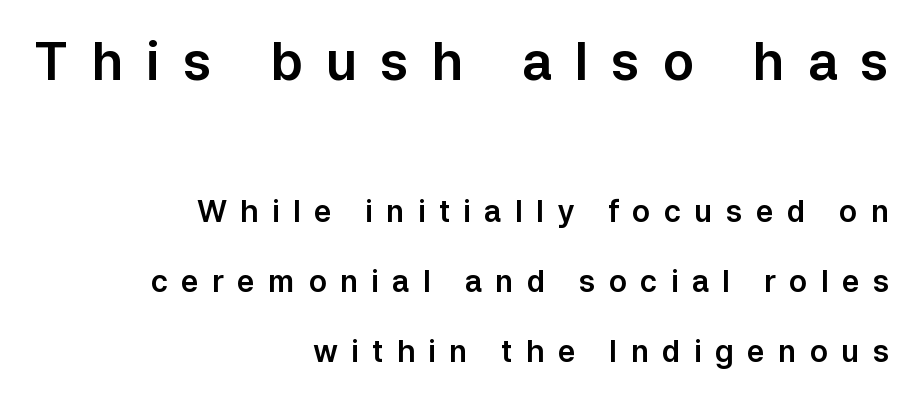
Q: Is the text italic (slanted)? A: No, it is upright.
Q: Is the typeface a serif or a sans-serif typeface? A: Sans-serif.
Q: Is the text underlined? A: No.
Q: How is the paragraph aligned? A: Right-aligned.
Q: Is the spacing between letters normal or unusually wide? A: Unusually wide.
Q: Is the spacing between lines tight, normal or loose? A: Loose.
Q: Which block of text is set in a larger size, the first (top) or the second (bottom)? A: The first (top) one.
Q: Width (condensed, normal, or wide)? A: Normal.
Q: Stroke contrast? A: Low.
Q: x-height? A: Medium.
Q: Monospaced? A: No.
